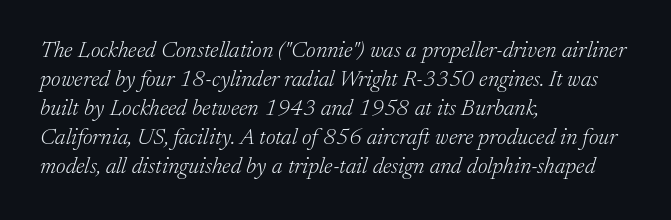
The image shows 23 px text type, italic (leaning right); set left-aligned, normal line spacing (1.26x), normal letter spacing, not underlined.
